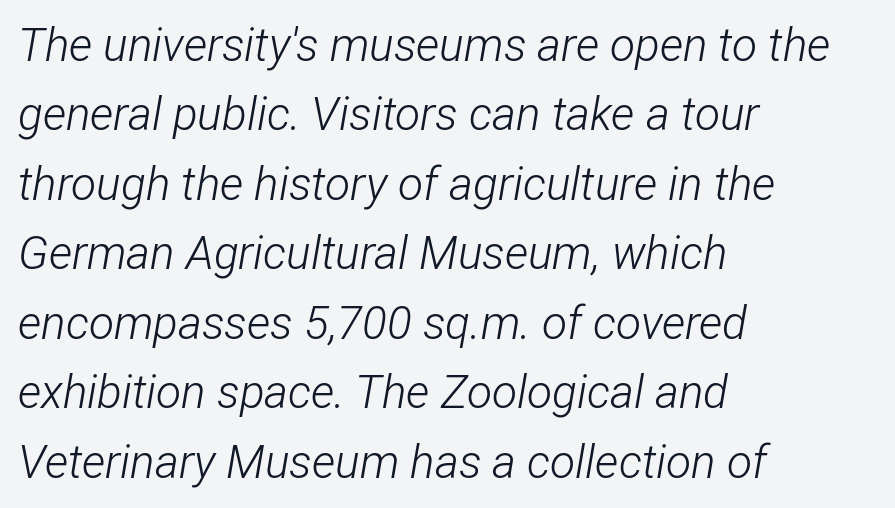
{"italic": "yes", "lean": "right", "slant_degrees": 12, "bold": "no", "weight": "light", "width": "condensed", "stroke_contrast": "low", "x_height": "medium", "monospaced": "no", "underline": "no", "align": "left", "line_spacing": "normal", "line_spacing_ratio": 1.51, "letter_spacing": "normal", "letter_spacing_em": 0.0, "glyph_px": 46}
